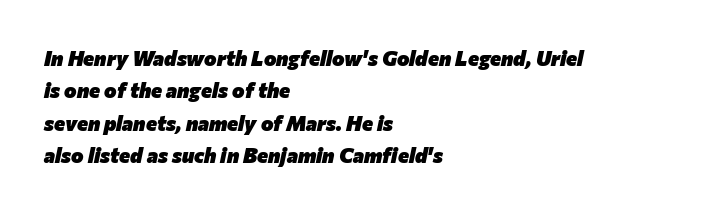
Q: Is the text bold? A: Yes.
Q: Is the text italic (slanted)? A: Yes, it leans right by about 12 degrees.
Q: Is the text underlined? A: No.
Q: How is the paragraph aligned? A: Left-aligned.
Q: Is the spacing between letters normal or unusually wide? A: Normal.
Q: Is the spacing between lines tight, normal or loose? A: Normal.
